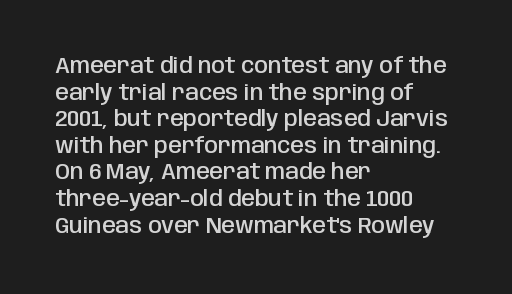
The image shows 22 px text type, upright; set left-aligned, line spacing 1.21x, normal letter spacing, not underlined.
